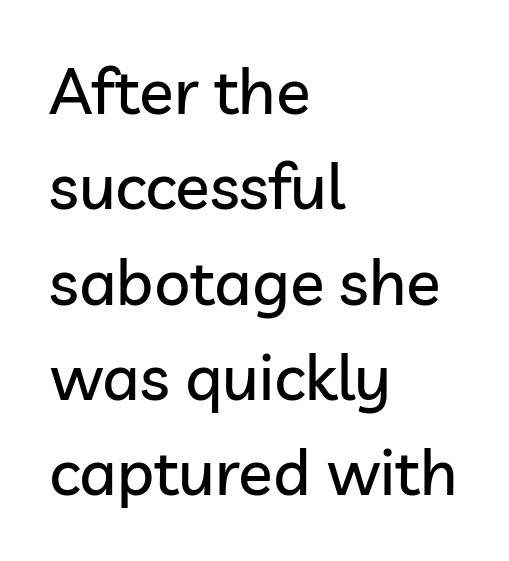
The image shows 64 px sans-serif type, upright; set left-aligned, normal line spacing (1.49x), normal letter spacing, not underlined; low stroke contrast and a medium x-height.
